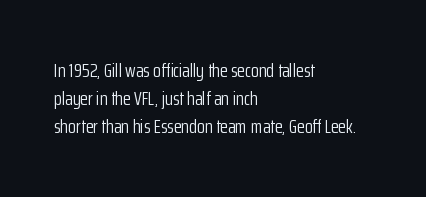
Nobody drew a line under any word here. When letters stand straight like this, we call the style roman or upright. The lines sit at an ordinary, default distance from one another. Summary of weight: not heavy and not bold.
